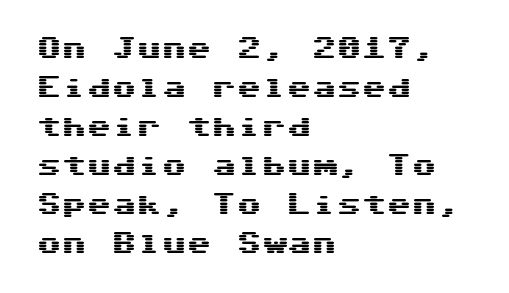
The horizontal fit of the characters is conventional and even. The passage shown stacks its lines at a standard gap. The letters stand straight up with perfectly vertical stems. Descender tails drop into unmarked territory. Is the block centered? No — it sits flush against the left margin.
